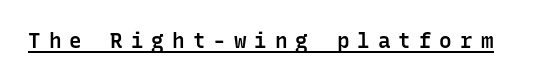
Emphasis is given by a line drawn under the lettering. These words are printed semibold, heavier than regular yet not bold. The passage shown has open, widely tracked lettering throughout. Vertical strokes here are truly vertical.
